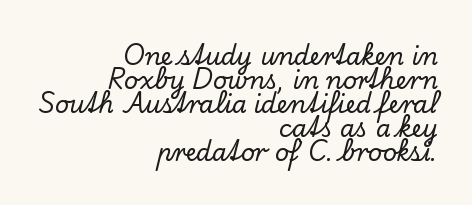
Q: Is the text italic (slanted)? A: Yes.
Q: Is the text underlined? A: No.
Q: How is the paragraph aligned? A: Right-aligned.
Q: Is the spacing between letters normal or unusually wide? A: Normal.
Q: Is the spacing between lines tight, normal or loose? A: Tight.
